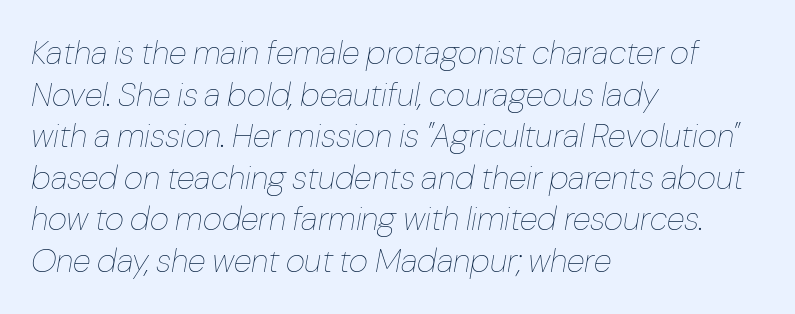
Q: Is the text bold? A: No.
Q: Is the text italic (slanted)? A: Yes, it leans right by about 10 degrees.
Q: Is the text underlined? A: No.
Q: How is the paragraph aligned? A: Left-aligned.
Q: Is the spacing between letters normal or unusually wide? A: Normal.
Q: Is the spacing between lines tight, normal or loose? A: Normal.
Q: Width (condensed, normal, or wide)? A: Normal.
Q: Stroke contrast? A: Low.
Q: x-height? A: Medium.
Q: Monospaced? A: No.
